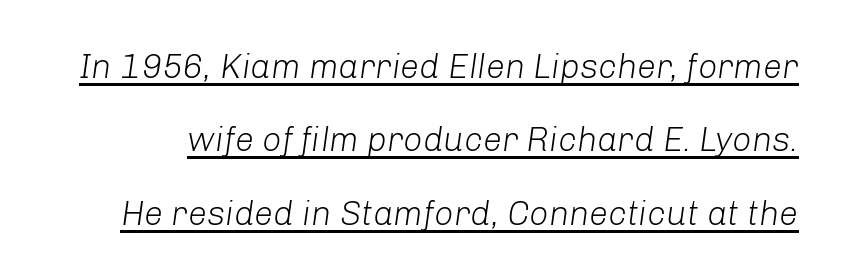
Q: Is the text bold? A: No.
Q: Is the text italic (slanted)? A: Yes, it leans right by about 8 degrees.
Q: Is the text underlined? A: Yes.
Q: Is the spacing between letters normal or unusually wide? A: Normal.
Q: Is the spacing between lines tight, normal or loose? A: Loose.
Q: Width (condensed, normal, or wide)? A: Normal.
Q: Stroke contrast? A: Low.
Q: x-height? A: Medium.
Q: Monospaced? A: No.
